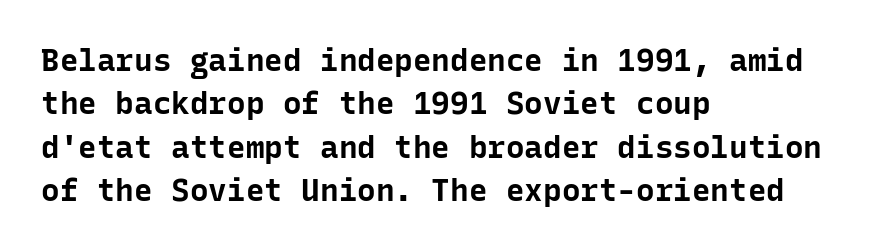
The image shows 31 px bold sans-serif type, upright, monospaced; set left-aligned, normal line spacing (1.4x), normal letter spacing, not underlined; low stroke contrast and a medium x-height.
